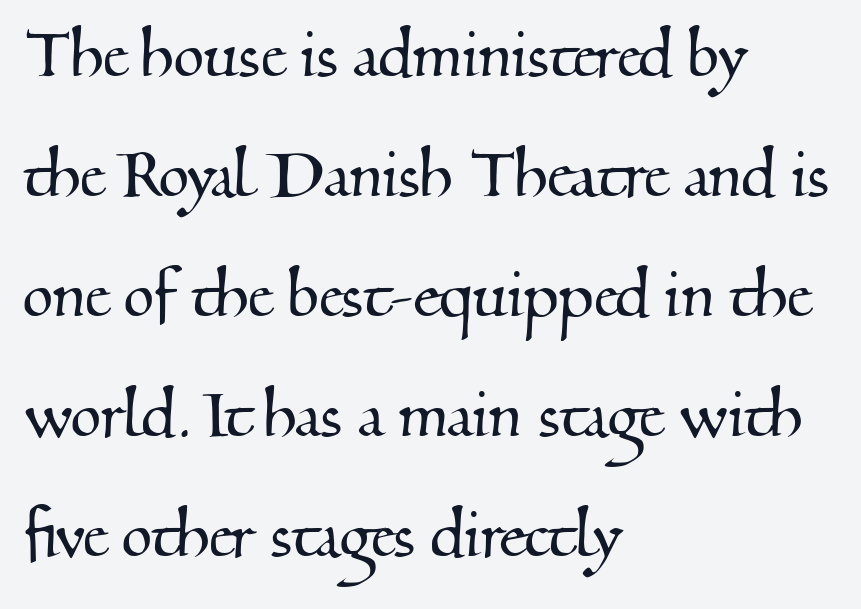
This sample is left-justified, so line endings fall wherever the words run out. Leading matches the norm, producing a regular column. The type is set solid horizontally, with unmodified tracking. Unmarked baselines from the first word to the last. Is this a fixed-width face? No — the glyphs have proportional, varying widths.
